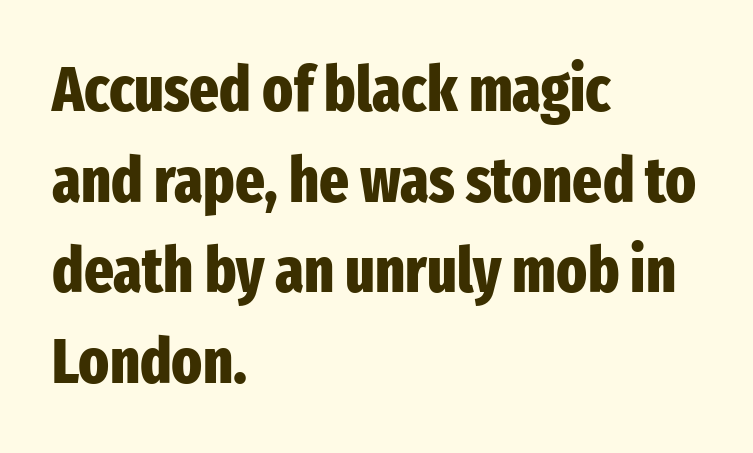
{"serif": "no", "italic": "no", "bold": "yes", "weight": "heavy", "width": "condensed", "stroke_contrast": "low", "x_height": "medium", "monospaced": "no", "underline": "no", "align": "left", "line_spacing": "normal", "line_spacing_ratio": 1.44, "letter_spacing": "normal", "letter_spacing_em": 0.0, "glyph_px": 63}
